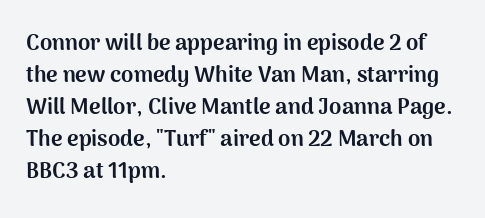
Q: Is the text bold? A: Yes.
Q: Is the text italic (slanted)? A: No, it is upright.
Q: Is the text underlined? A: No.
Q: How is the paragraph aligned? A: Left-aligned.
Q: Is the spacing between letters normal or unusually wide? A: Normal.
Q: Is the spacing between lines tight, normal or loose? A: Normal.
